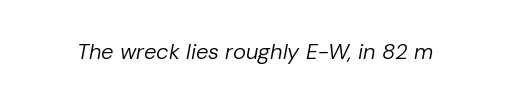
{"italic": "yes", "lean": "right", "slant_degrees": 10, "bold": "no", "underline": "no", "letter_spacing": "normal", "letter_spacing_em": 0.0, "glyph_px": 22}
